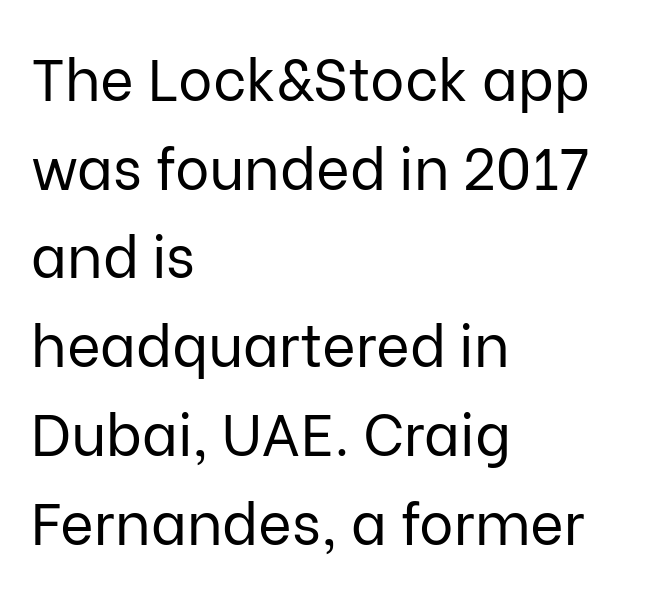
{"serif": "no", "italic": "no", "bold": "no", "weight": "regular", "width": "normal", "stroke_contrast": "low", "x_height": "medium", "monospaced": "no", "underline": "no", "align": "left", "line_spacing": "normal", "line_spacing_ratio": 1.53, "letter_spacing": "normal", "letter_spacing_em": 0.0, "glyph_px": 58}
